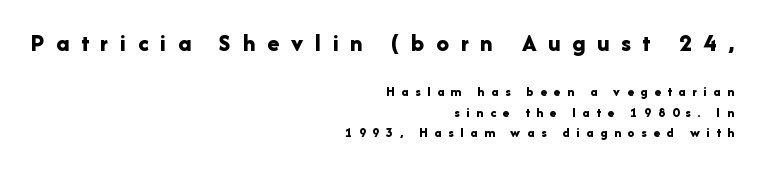
{"italic": "no", "bold": "yes", "underline": "no", "align": "right", "line_spacing": "normal", "line_spacing_ratio": 1.46, "letter_spacing": "wide", "letter_spacing_em": 0.47, "larger_block": "first", "size_ratio": 1.79, "glyph_px": 25}
